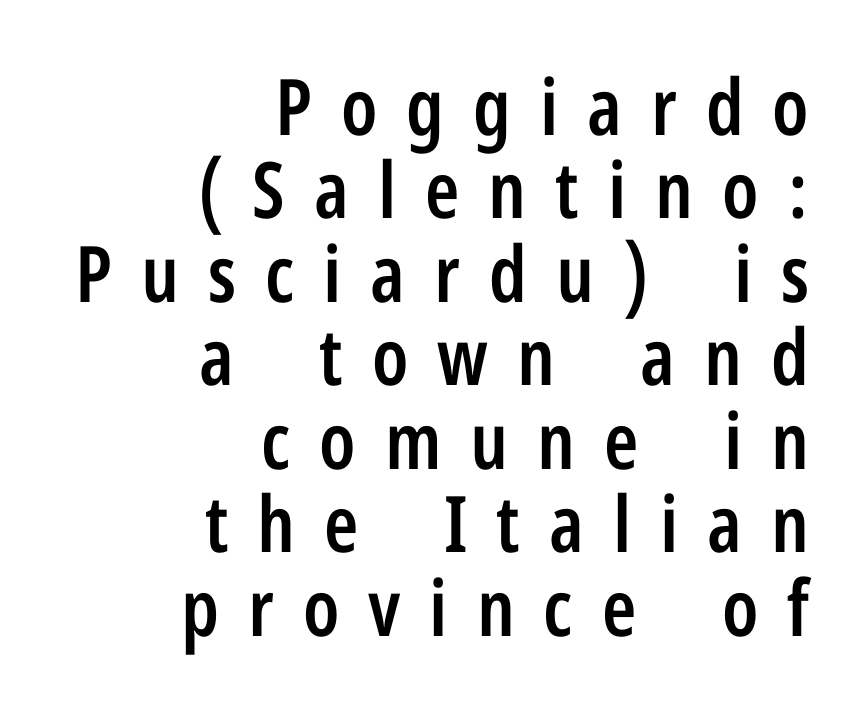
The area under the type is left untouched. The passage shown is typed in a proportional face where columns would drift. Vertically, the passage feels compressed, each row crowding the next. Stroke terminals: plain, sans-serif. You can tell it's not italic because the verticals are truly vertical. Display-style spreading of the glyphs; the letterfit is very open.
